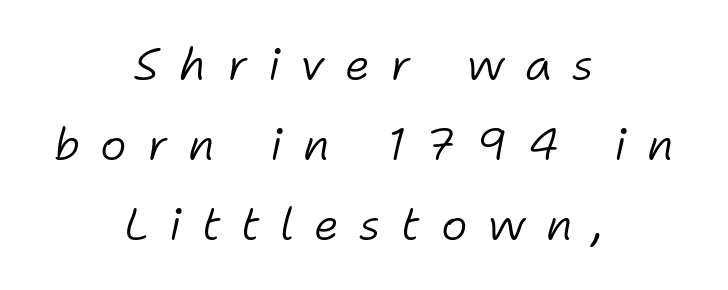
Q: Is the text bold? A: No.
Q: Is the text italic (slanted)? A: Yes, it leans right by about 11 degrees.
Q: Is the text underlined? A: No.
Q: How is the paragraph aligned? A: Centered.
Q: Is the spacing between letters normal or unusually wide? A: Unusually wide.
Q: Width (condensed, normal, or wide)? A: Normal.
Q: Stroke contrast? A: Low.
Q: x-height? A: Medium.
Q: Monospaced? A: No.
